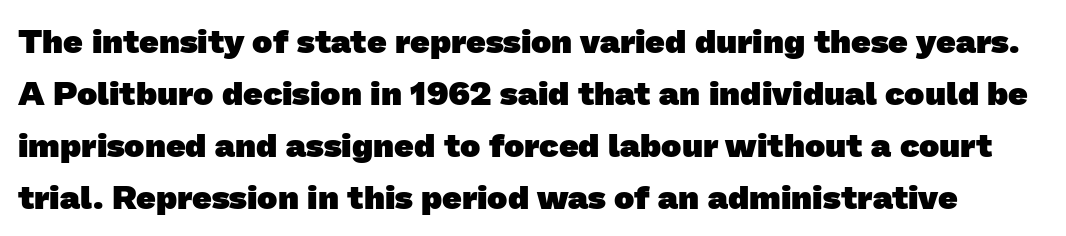
Q: Is the text bold? A: Yes.
Q: Is the typeface a serif or a sans-serif typeface? A: Sans-serif.
Q: Is the text underlined? A: No.
Q: Is the spacing between letters normal or unusually wide? A: Normal.
Q: Is the spacing between lines tight, normal or loose? A: Normal.
Q: Width (condensed, normal, or wide)? A: Normal.
Q: Stroke contrast? A: Low.
Q: x-height? A: Medium.
Q: Monospaced? A: No.
